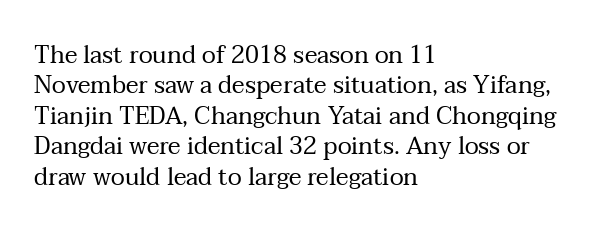
{"italic": "no", "bold": "no", "underline": "no", "align": "left", "line_spacing": "normal", "line_spacing_ratio": 1.27, "letter_spacing": "normal", "letter_spacing_em": 0.0, "glyph_px": 24}
